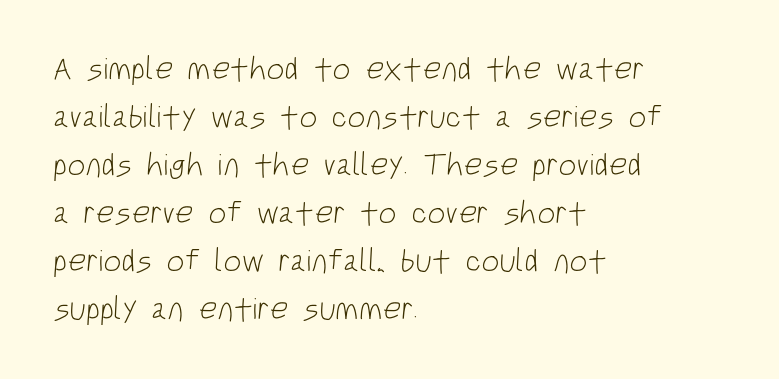
A normal amount of white space separates one row of letters from the next. Nope, no serifs anywhere on these letters. Think standard paragraph weight, or any step lighter than that. A clean baseline with only descenders dipping below it.
